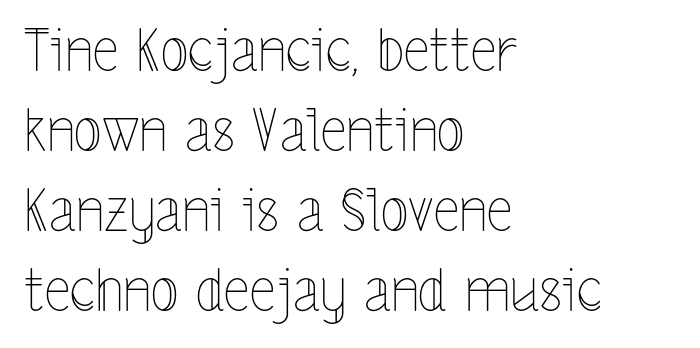
{"italic": "no", "bold": "no", "weight": "thin", "width": "condensed", "x_height": "medium", "monospaced": "no", "underline": "no", "align": "left", "line_spacing": "normal", "line_spacing_ratio": 1.38, "letter_spacing": "normal", "letter_spacing_em": 0.0, "glyph_px": 58}
